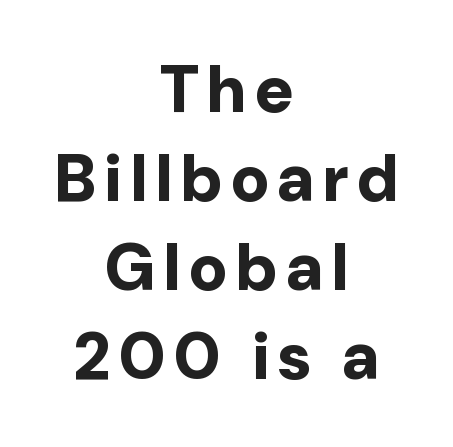
Q: Is the text bold? A: Yes.
Q: Is the text italic (slanted)? A: No, it is upright.
Q: Is the typeface a serif or a sans-serif typeface? A: Sans-serif.
Q: Is the text underlined? A: No.
Q: How is the paragraph aligned? A: Centered.
Q: Is the spacing between lines tight, normal or loose? A: Normal.
Q: Width (condensed, normal, or wide)? A: Normal.
Q: Stroke contrast? A: Low.
Q: x-height? A: Medium.
Q: Monospaced? A: No.
